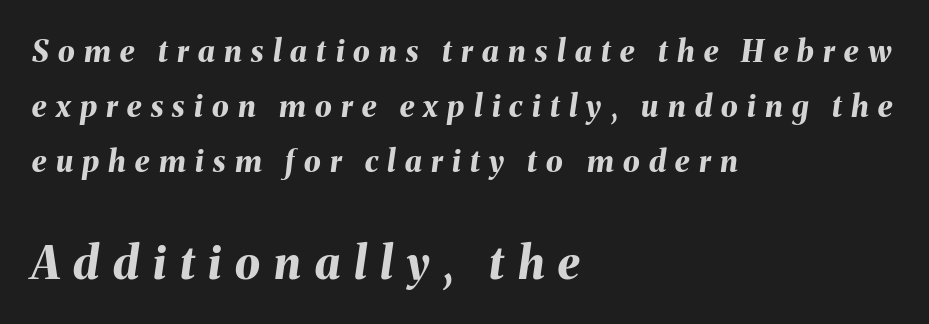
{"italic": "yes", "lean": "right", "slant_degrees": 8, "bold": "yes", "weight": "bold", "width": "normal", "stroke_contrast": "medium", "x_height": "medium", "monospaced": "no", "underline": "no", "align": "left", "line_spacing_ratio": 1.84, "letter_spacing": "wide", "letter_spacing_em": 0.31, "larger_block": "second", "size_ratio": 1.5, "glyph_px": 45}
